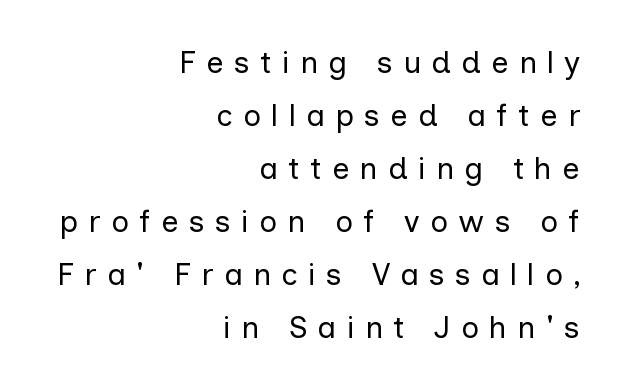
{"serif": "no", "italic": "no", "bold": "no", "weight": "regular", "width": "normal", "stroke_contrast": "low", "x_height": "medium", "monospaced": "no", "underline": "no", "align": "right", "line_spacing_ratio": 1.71, "letter_spacing": "wide", "letter_spacing_em": 0.33, "glyph_px": 31}
